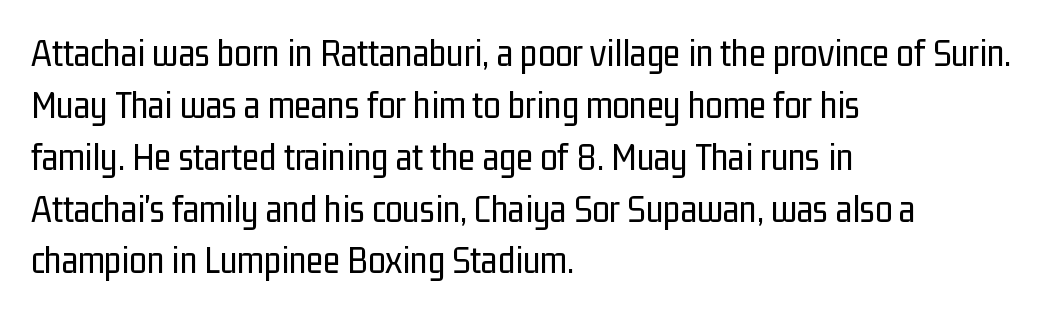
{"serif": "no", "italic": "no", "bold": "no", "weight": "regular", "width": "condensed", "stroke_contrast": "low", "x_height": "medium", "monospaced": "no", "underline": "no", "align": "left", "line_spacing": "normal", "line_spacing_ratio": 1.33, "letter_spacing": "normal", "letter_spacing_em": 0.0, "glyph_px": 39}
